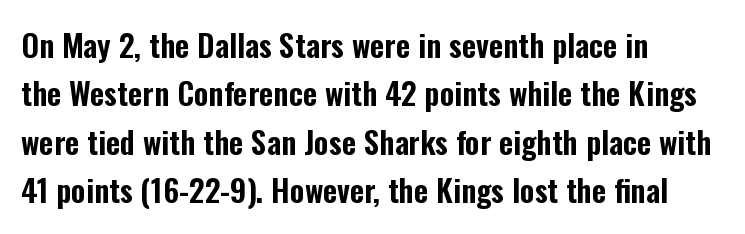
{"serif": "no", "italic": "no", "width": "condensed", "stroke_contrast": "low", "x_height": "medium", "monospaced": "no", "underline": "no", "align": "left", "line_spacing": "normal", "line_spacing_ratio": 1.56, "letter_spacing": "normal", "letter_spacing_em": 0.0, "glyph_px": 31}
